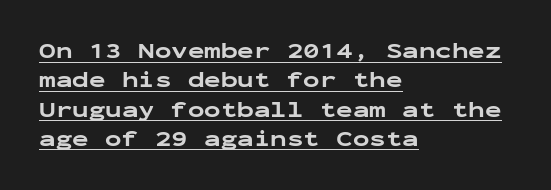
Q: Is the text bold? A: Yes.
Q: Is the text italic (slanted)? A: No, it is upright.
Q: Is the text underlined? A: Yes.
Q: How is the paragraph aligned? A: Left-aligned.
Q: Is the spacing between letters normal or unusually wide? A: Normal.
Q: Is the spacing between lines tight, normal or loose? A: Normal.
